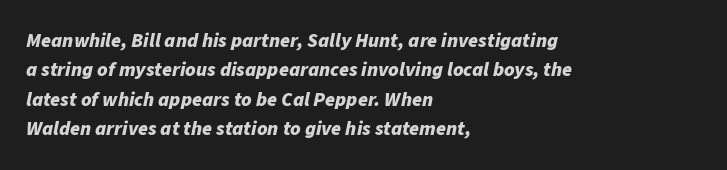
A classic flush-left, rag-right setting is used for this passage. Nobody touched the tracking dial on this one. Does the lettering tilt? It does — this is italic. Does the weight exceed regular? Yes, all the way to bold.
